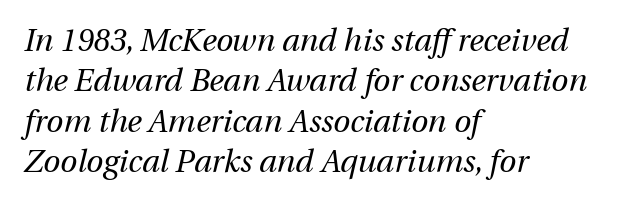
{"italic": "yes", "lean": "right", "slant_degrees": 12, "bold": "no", "weight": "regular", "width": "normal", "stroke_contrast": "medium", "x_height": "medium", "monospaced": "no", "underline": "no", "align": "left", "line_spacing": "normal", "line_spacing_ratio": 1.3, "letter_spacing": "normal", "letter_spacing_em": 0.0, "glyph_px": 31}
